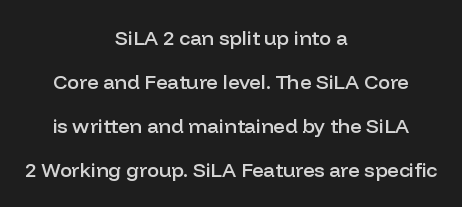
Unmarked baselines from the first word to the last. The paragraph has two soft edges and a firm central axis. Compared with typical paragraphs, the rows here are farther apart. Each word holds together tightly as a unit, with standard inter-letter gaps. This is the in-between weight designers call semibold or demi. If you drew a line through each stem, it would be perfectly vertical.
